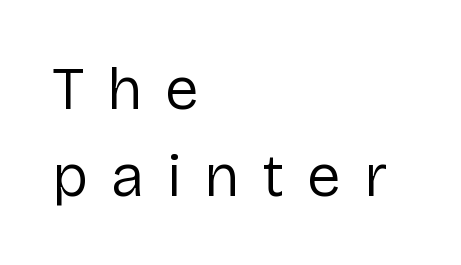
{"serif": "no", "italic": "no", "bold": "no", "weight": "regular", "width": "normal", "stroke_contrast": "low", "x_height": "medium", "monospaced": "no", "underline": "no", "align": "left", "line_spacing": "normal", "line_spacing_ratio": 1.42, "letter_spacing": "wide", "letter_spacing_em": 0.37, "glyph_px": 61}
